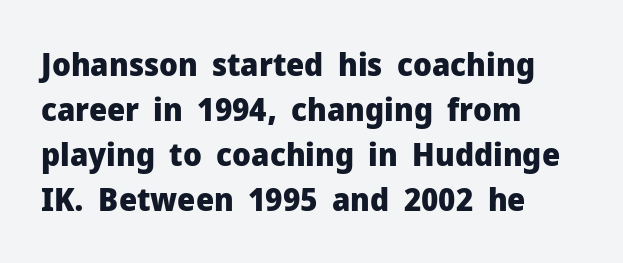
Q: Is the text bold? A: Yes.
Q: Is the text italic (slanted)? A: No, it is upright.
Q: Is the typeface a serif or a sans-serif typeface? A: Sans-serif.
Q: Is the text underlined? A: No.
Q: How is the paragraph aligned? A: Left-aligned.
Q: Is the spacing between letters normal or unusually wide? A: Normal.
Q: Is the spacing between lines tight, normal or loose? A: Normal.
Q: Width (condensed, normal, or wide)? A: Normal.
Q: Stroke contrast? A: Low.
Q: x-height? A: Medium.
Q: Monospaced? A: No.
